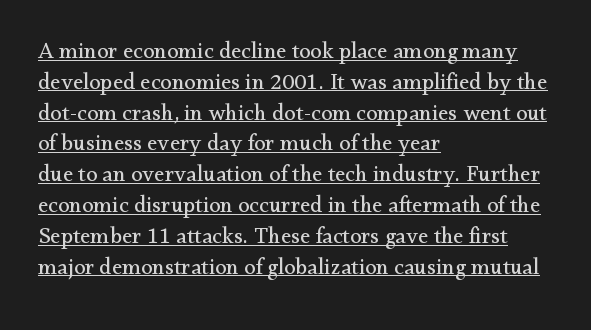
{"italic": "no", "bold": "no", "underline": "yes", "align": "left", "line_spacing": "normal", "line_spacing_ratio": 1.34, "letter_spacing": "normal", "letter_spacing_em": 0.0, "glyph_px": 23}
